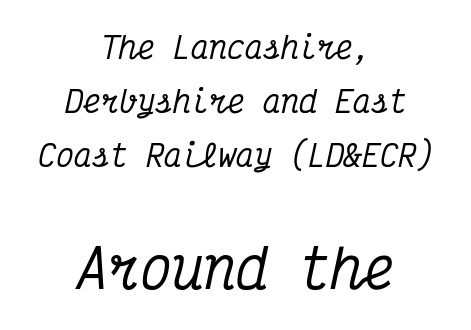
{"serif": "yes", "italic": "yes", "lean": "right", "slant_degrees": 12, "width": "condensed", "stroke_contrast": "medium", "x_height": "medium", "monospaced": "yes", "underline": "no", "align": "center", "line_spacing_ratio": 1.8, "letter_spacing": "normal", "letter_spacing_em": 0.0, "larger_block": "second", "size_ratio": 1.77, "glyph_px": 53}
